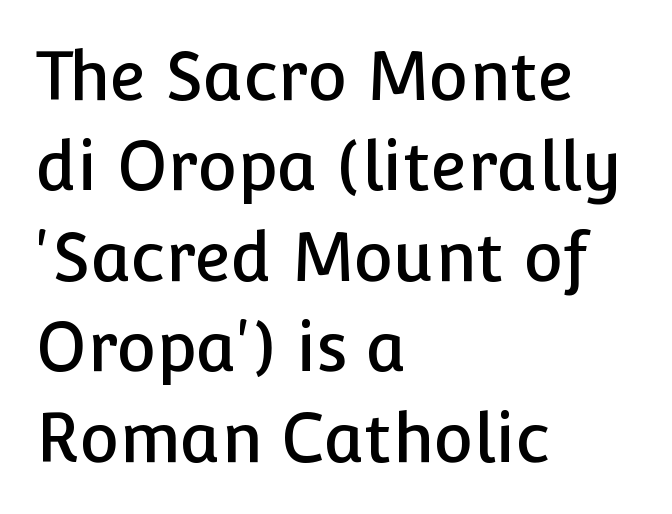
Q: Is the text italic (slanted)? A: No, it is upright.
Q: Is the typeface a serif or a sans-serif typeface? A: Sans-serif.
Q: Is the text underlined? A: No.
Q: How is the paragraph aligned? A: Left-aligned.
Q: Is the spacing between letters normal or unusually wide? A: Normal.
Q: Is the spacing between lines tight, normal or loose? A: Normal.
Q: Width (condensed, normal, or wide)? A: Normal.
Q: Stroke contrast? A: Low.
Q: x-height? A: Medium.
Q: Monospaced? A: No.
